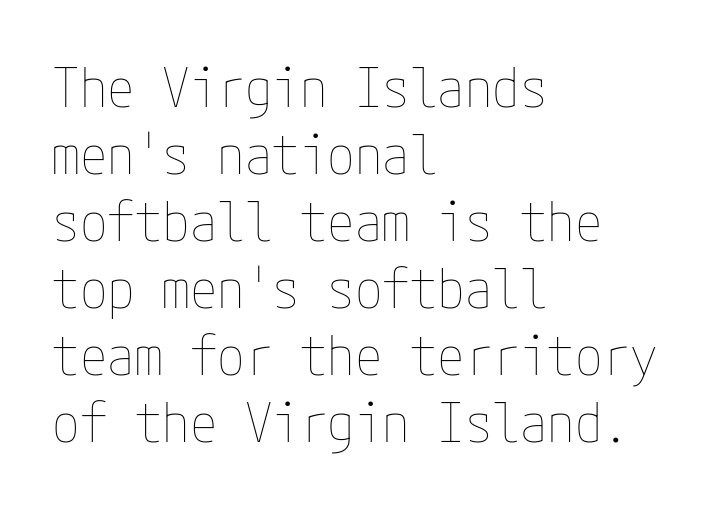
Each line starts at the same left margin while the right side varies. This rendering features lettering with no underline. Here the glyphs are tracked normally, forming tight word shapes. A roman cut, with each character standing at attention.
